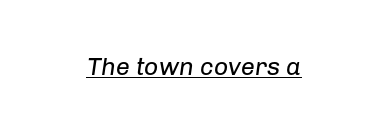
Q: Is the text bold? A: No.
Q: Is the text italic (slanted)? A: Yes, it leans right by about 8 degrees.
Q: Is the text underlined? A: Yes.
Q: Is the spacing between letters normal or unusually wide? A: Normal.
